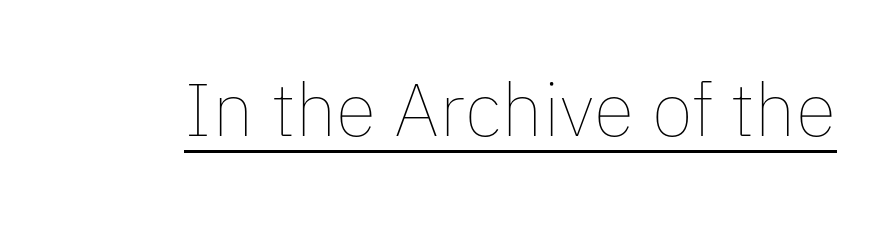
{"italic": "no", "bold": "no", "weight": "thin", "width": "normal", "stroke_contrast": "low", "x_height": "medium", "monospaced": "no", "underline": "yes", "letter_spacing": "normal", "letter_spacing_em": 0.0, "glyph_px": 75}
